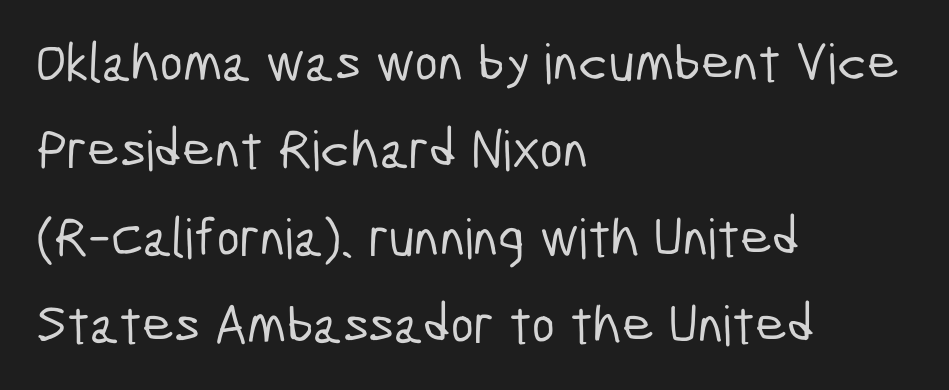
Q: Is the typeface a serif or a sans-serif typeface? A: Sans-serif.
Q: Is the text underlined? A: No.
Q: How is the paragraph aligned? A: Left-aligned.
Q: Is the spacing between letters normal or unusually wide? A: Normal.
Q: Is the spacing between lines tight, normal or loose? A: Normal.
Q: Width (condensed, normal, or wide)? A: Condensed.
Q: Stroke contrast? A: Low.
Q: x-height? A: Medium.
Q: Monospaced? A: No.
